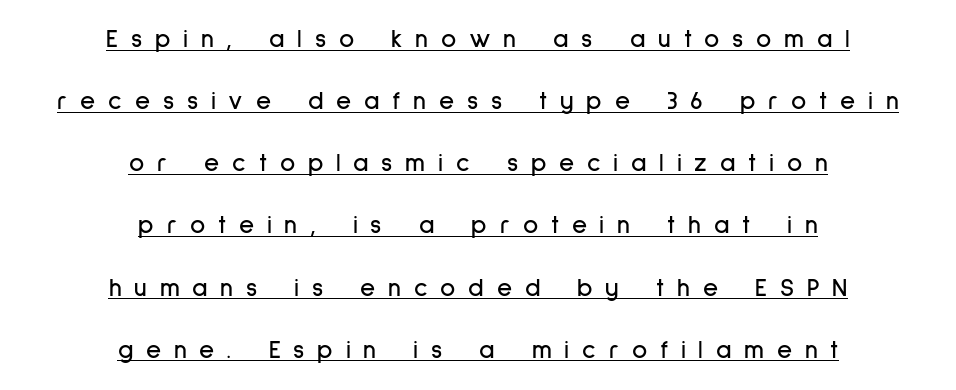
The image shows 26 px text type, upright; set centered, loose line spacing (2.39x), unusually wide letter spacing (+0.49 em), underlined.
